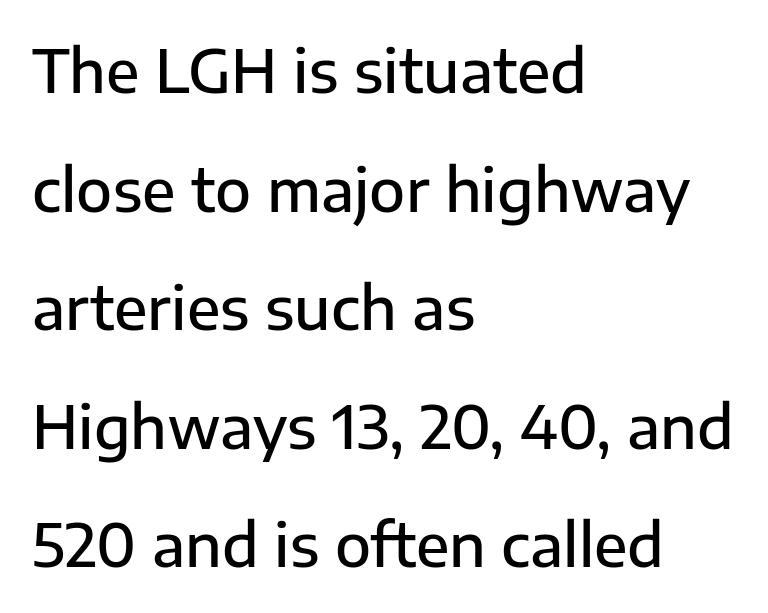
{"serif": "no", "italic": "no", "bold": "semi", "weight": "semibold", "width": "normal", "stroke_contrast": "low", "x_height": "medium", "monospaced": "no", "underline": "no", "align": "left", "line_spacing": "loose", "line_spacing_ratio": 2.01, "letter_spacing": "normal", "letter_spacing_em": 0.0, "glyph_px": 59}
